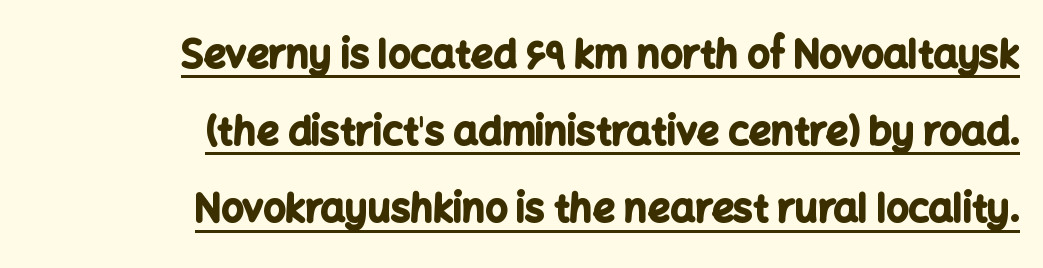
The image shows 39 px bold sans-serif type, upright; set right-aligned, loose line spacing (1.98x), normal letter spacing, underlined; low stroke contrast and a medium x-height.
